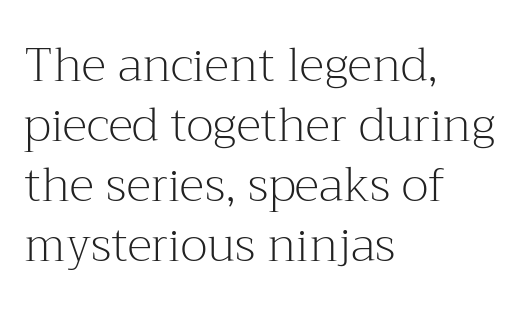
Q: Is the text bold? A: No.
Q: Is the text italic (slanted)? A: No, it is upright.
Q: Is the typeface a serif or a sans-serif typeface? A: Serif.
Q: Is the text underlined? A: No.
Q: How is the paragraph aligned? A: Left-aligned.
Q: Is the spacing between letters normal or unusually wide? A: Normal.
Q: Is the spacing between lines tight, normal or loose? A: Normal.
Q: Width (condensed, normal, or wide)? A: Normal.
Q: Stroke contrast? A: Medium.
Q: x-height? A: Medium.
Q: Monospaced? A: No.
